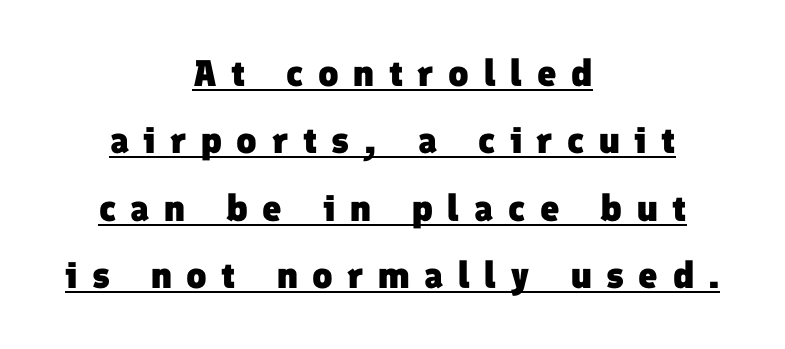
Q: Is the text bold? A: Yes.
Q: Is the typeface a serif or a sans-serif typeface? A: Sans-serif.
Q: Is the text underlined? A: Yes.
Q: How is the paragraph aligned? A: Centered.
Q: Is the spacing between letters normal or unusually wide? A: Unusually wide.
Q: Width (condensed, normal, or wide)? A: Normal.
Q: Stroke contrast? A: Low.
Q: x-height? A: Medium.
Q: Monospaced? A: No.
